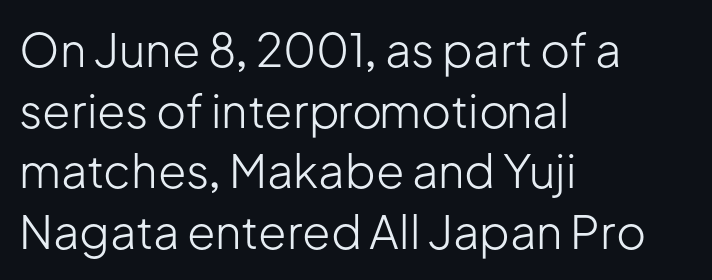
Q: Is the text bold? A: No.
Q: Is the text italic (slanted)? A: No, it is upright.
Q: Is the typeface a serif or a sans-serif typeface? A: Sans-serif.
Q: Is the text underlined? A: No.
Q: How is the paragraph aligned? A: Left-aligned.
Q: Is the spacing between letters normal or unusually wide? A: Normal.
Q: Is the spacing between lines tight, normal or loose? A: Normal.
Q: Width (condensed, normal, or wide)? A: Normal.
Q: Stroke contrast? A: Low.
Q: x-height? A: Medium.
Q: Monospaced? A: No.
